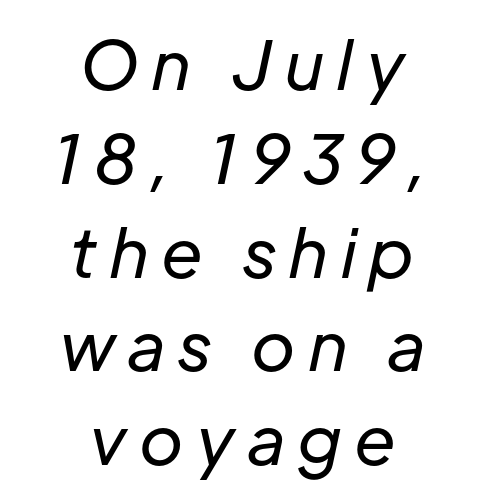
These lines sit exactly where default settings would place them. Varying glyph widths throughout — classic text-font behaviour. Each row of text sits above clean, open space. Which margin do the lines hug? Neither — every line sits in the middle. Every character sits at an angle, as italics do.
